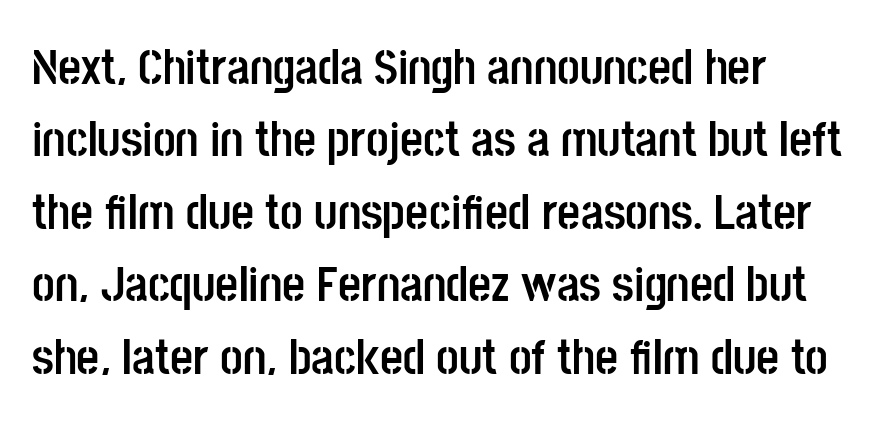
The image shows 50 px semibold, condensed sans-serif type, upright; set left-aligned, normal line spacing (1.45x), normal letter spacing, not underlined; low stroke contrast and a large x-height.
